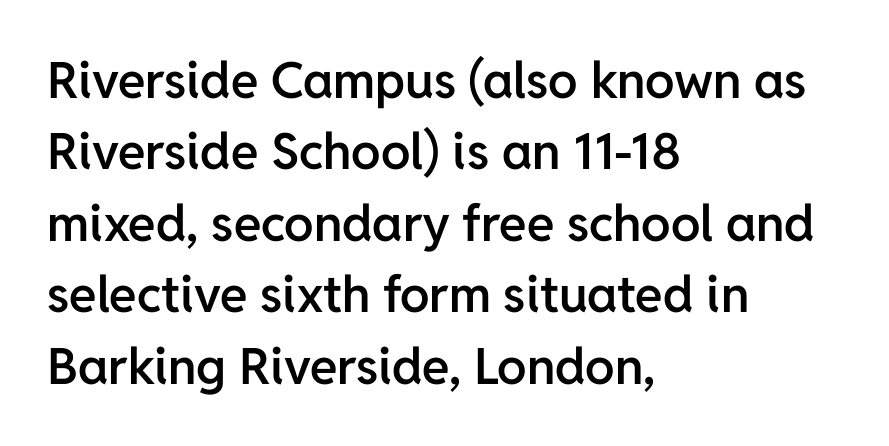
The image shows 50 px semibold sans-serif type, upright; set left-aligned, normal line spacing (1.43x), normal letter spacing, not underlined; low stroke contrast and a medium x-height.
